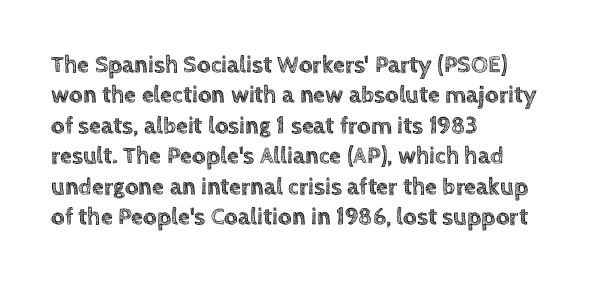
{"italic": "no", "underline": "no", "align": "left", "line_spacing": "normal", "line_spacing_ratio": 1.27, "letter_spacing": "normal", "letter_spacing_em": 0.0, "glyph_px": 24}
